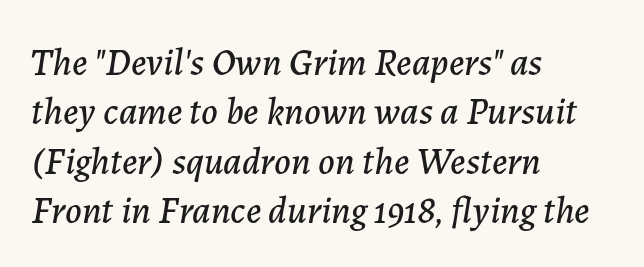
Q: Is the text italic (slanted)? A: Yes, it leans right by about 7 degrees.
Q: Is the text underlined? A: No.
Q: How is the paragraph aligned? A: Left-aligned.
Q: Is the spacing between letters normal or unusually wide? A: Normal.
Q: Is the spacing between lines tight, normal or loose? A: Normal.
Q: Width (condensed, normal, or wide)? A: Normal.
Q: Stroke contrast? A: Low.
Q: x-height? A: Medium.
Q: Monospaced? A: No.
